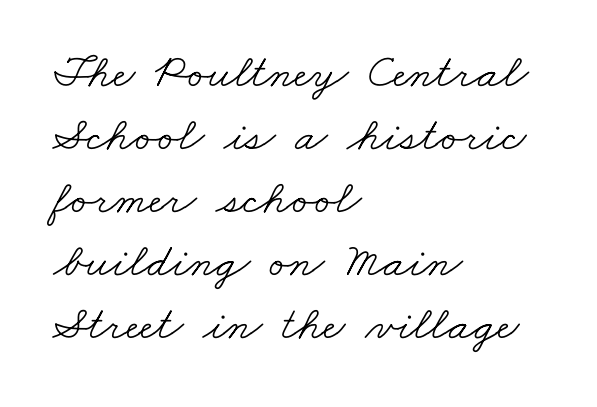
Q: Is the text bold? A: No.
Q: Is the typeface a serif or a sans-serif typeface? A: Serif.
Q: Is the text underlined? A: No.
Q: How is the paragraph aligned? A: Left-aligned.
Q: Is the spacing between letters normal or unusually wide? A: Normal.
Q: Is the spacing between lines tight, normal or loose? A: Normal.
Q: Width (condensed, normal, or wide)? A: Wide.
Q: Stroke contrast? A: Low.
Q: x-height? A: Small.
Q: Monospaced? A: No.
